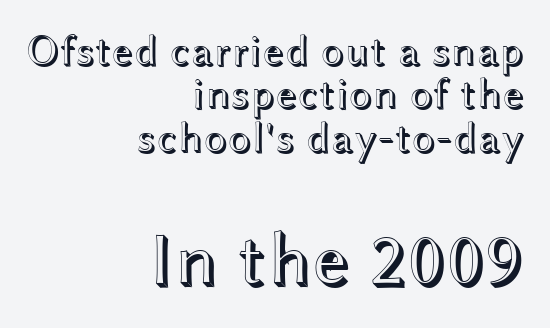
Q: Is the text italic (slanted)? A: No, it is upright.
Q: Is the text underlined? A: No.
Q: How is the paragraph aligned? A: Right-aligned.
Q: Is the spacing between letters normal or unusually wide? A: Normal.
Q: Is the spacing between lines tight, normal or loose? A: Tight.
Q: Which block of text is set in a larger size, the first (top) or the second (bottom)? A: The second (bottom) one.
Q: Width (condensed, normal, or wide)? A: Wide.
Q: x-height? A: Medium.
Q: Monospaced? A: No.
